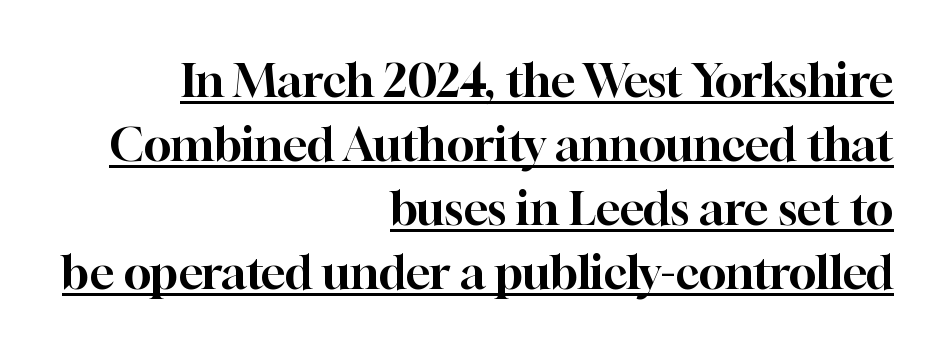
{"serif": "yes", "italic": "no", "width": "normal", "stroke_contrast": "high", "x_height": "medium", "monospaced": "no", "underline": "yes", "align": "right", "line_spacing": "normal", "line_spacing_ratio": 1.39, "letter_spacing": "normal", "letter_spacing_em": 0.0, "glyph_px": 46}
